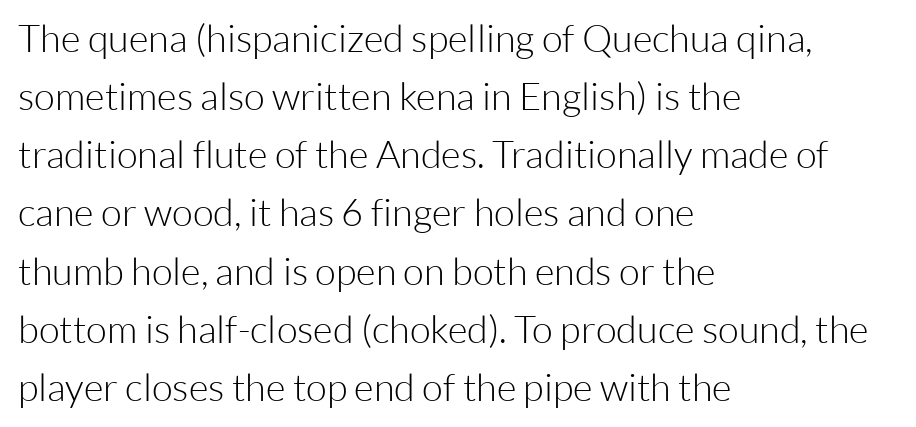
The image shows 38 px light sans-serif type, upright; set left-aligned, normal line spacing (1.53x), normal letter spacing, not underlined; low stroke contrast and a medium x-height.
